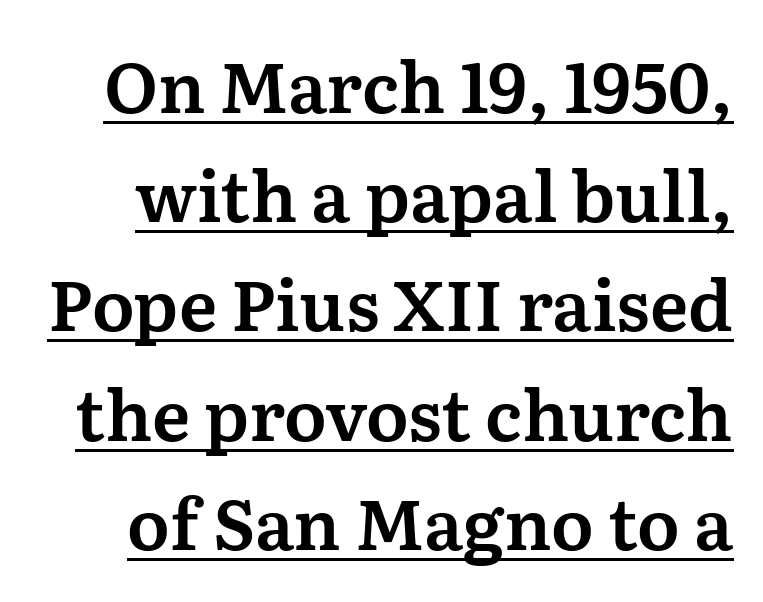
{"serif": "yes", "italic": "no", "width": "normal", "stroke_contrast": "medium", "x_height": "medium", "monospaced": "no", "underline": "yes", "line_spacing": "normal", "line_spacing_ratio": 1.56, "letter_spacing": "normal", "letter_spacing_em": 0.0, "glyph_px": 70}
